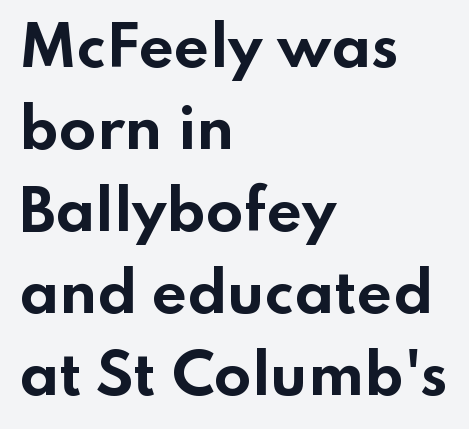
Q: Is the text bold? A: Yes.
Q: Is the text italic (slanted)? A: No, it is upright.
Q: Is the typeface a serif or a sans-serif typeface? A: Sans-serif.
Q: Is the text underlined? A: No.
Q: How is the paragraph aligned? A: Left-aligned.
Q: Is the spacing between letters normal or unusually wide? A: Normal.
Q: Is the spacing between lines tight, normal or loose? A: Normal.
Q: Width (condensed, normal, or wide)? A: Wide.
Q: Stroke contrast? A: Low.
Q: x-height? A: Small.
Q: Monospaced? A: No.
